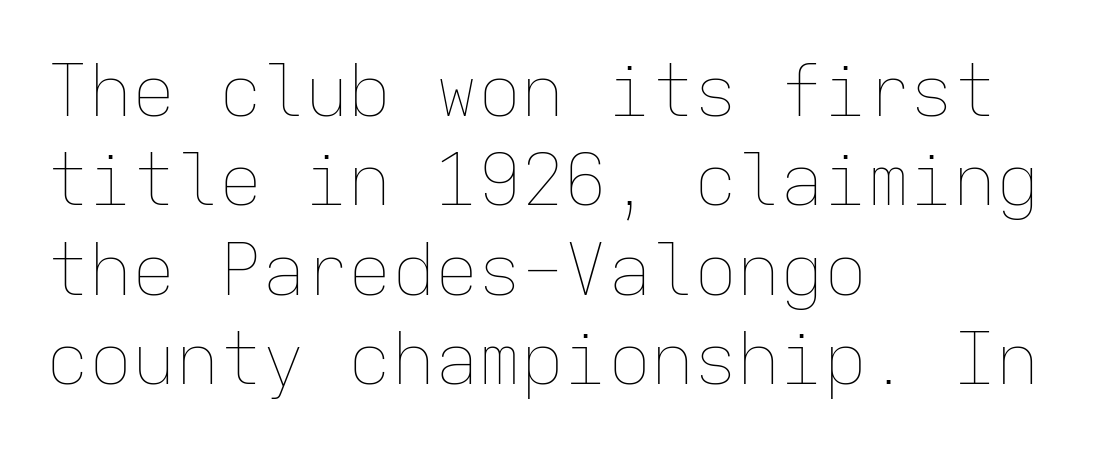
Vertical strokes here are truly vertical. The compositor pushed each line to the left boundary. Do the characters align in a grid? Yes, the font is monospaced. Weight: in the light-to-regular range. Here the glyphs are tracked normally, forming tight word shapes.
